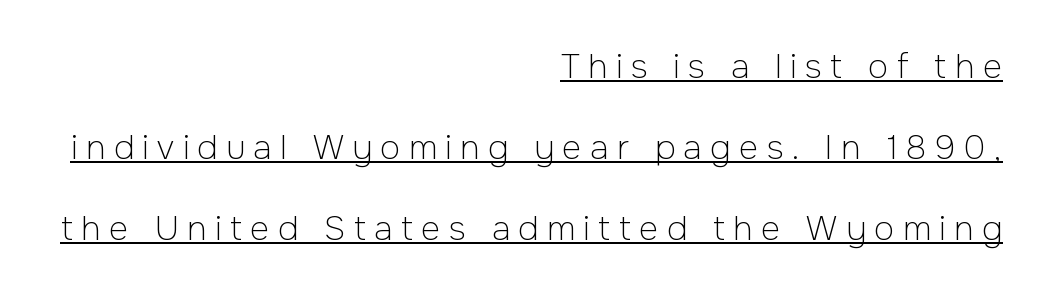
Q: Is the text bold? A: No.
Q: Is the text italic (slanted)? A: No, it is upright.
Q: Is the typeface a serif or a sans-serif typeface? A: Sans-serif.
Q: Is the text underlined? A: Yes.
Q: How is the paragraph aligned? A: Right-aligned.
Q: Is the spacing between letters normal or unusually wide? A: Unusually wide.
Q: Is the spacing between lines tight, normal or loose? A: Loose.
Q: Width (condensed, normal, or wide)? A: Normal.
Q: Stroke contrast? A: Low.
Q: x-height? A: Medium.
Q: Monospaced? A: No.
